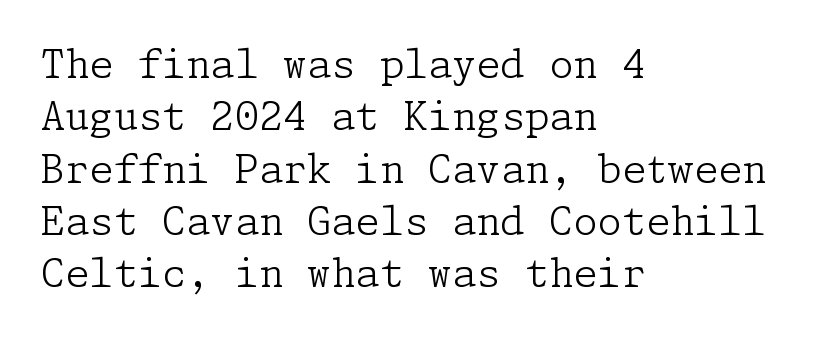
{"serif": "yes", "italic": "no", "bold": "no", "weight": "light", "width": "normal", "stroke_contrast": "low", "x_height": "medium", "underline": "no", "align": "left", "line_spacing": "normal", "line_spacing_ratio": 1.34, "letter_spacing": "normal", "letter_spacing_em": 0.0, "glyph_px": 39}
